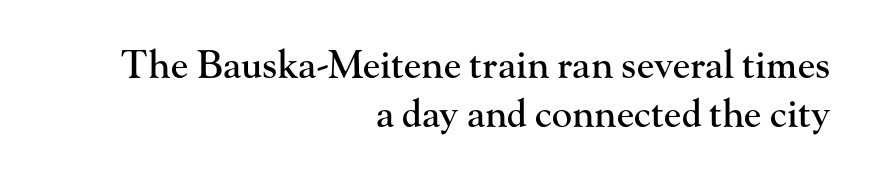
Q: Is the text italic (slanted)? A: No, it is upright.
Q: Is the typeface a serif or a sans-serif typeface? A: Serif.
Q: Is the text underlined? A: No.
Q: How is the paragraph aligned? A: Right-aligned.
Q: Is the spacing between letters normal or unusually wide? A: Normal.
Q: Is the spacing between lines tight, normal or loose? A: Normal.
Q: Width (condensed, normal, or wide)? A: Normal.
Q: Stroke contrast? A: High.
Q: x-height? A: Small.
Q: Monospaced? A: No.
